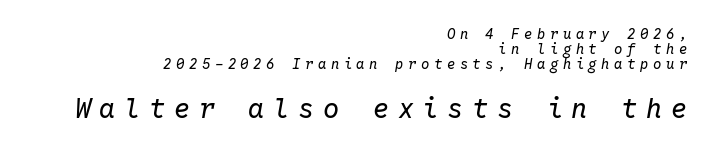
The image shows 27 px text type, italic (leaning right); set right-aligned, tight line spacing (1.06x), unusually wide letter spacing (+0.32 em), not underlined; the second (bottom) block is 1.93x larger.
